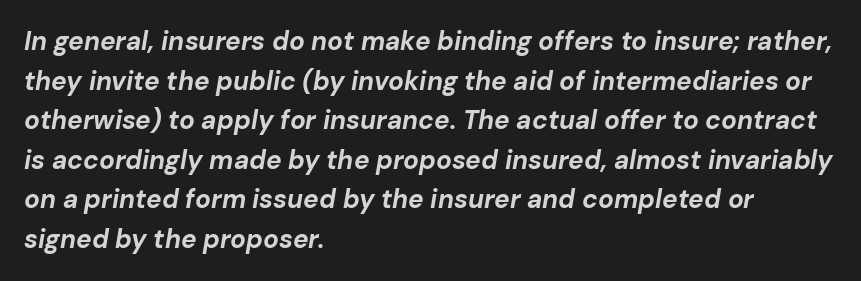
Yep, that's italic — everything's leaning. Does the copy run flush right? No — it runs flush left. The letterforms sit shoulder to shoulder at normal distance. Descenders hang freely into open space.
